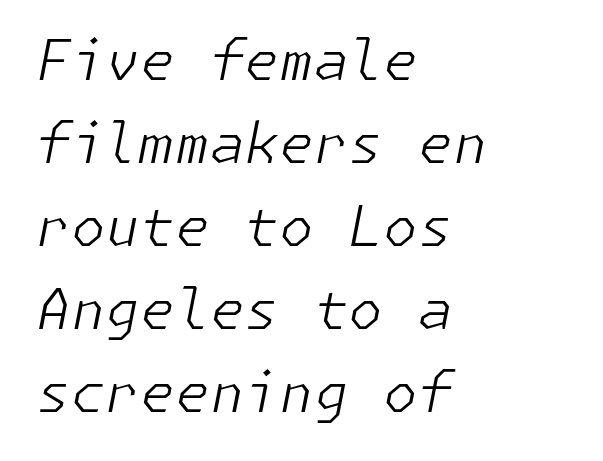
Q: Is the text bold? A: No.
Q: Is the text italic (slanted)? A: Yes, it leans right by about 11 degrees.
Q: Is the text underlined? A: No.
Q: How is the paragraph aligned? A: Left-aligned.
Q: Is the spacing between letters normal or unusually wide? A: Normal.
Q: Is the spacing between lines tight, normal or loose? A: Normal.
Q: Width (condensed, normal, or wide)? A: Normal.
Q: Stroke contrast? A: Low.
Q: x-height? A: Medium.
